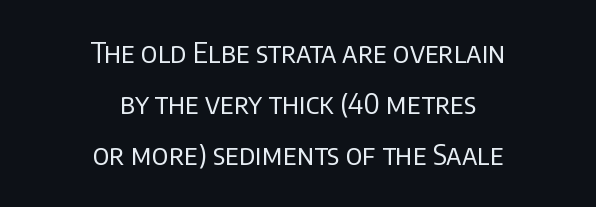
{"serif": "no", "italic": "no", "bold": "no", "weight": "regular", "width": "normal", "stroke_contrast": "low", "x_height": "large", "monospaced": "no", "underline": "no", "align": "center", "line_spacing_ratio": 1.83, "letter_spacing": "normal", "letter_spacing_em": 0.0, "glyph_px": 28}
